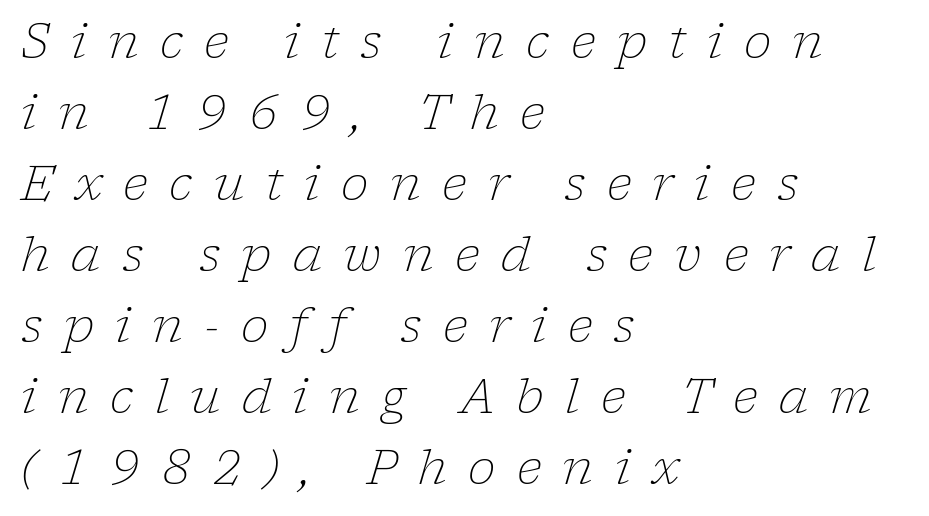
These lines are composed in type with serifs. Is this a fixed-width face? No — the glyphs have proportional, varying widths. Interline gaps are of average width in this sample. The strokes carry an ordinary text weight at most. The paragraph has a hard left edge and a soft right edge.
